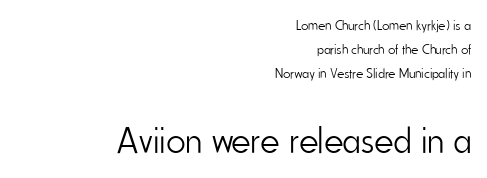
The image shows 37 px light, condensed sans-serif type, upright; set right-aligned, line spacing 1.72x, normal letter spacing, not underlined; the second (bottom) block is 2.64x larger; low stroke contrast and a small x-height.
